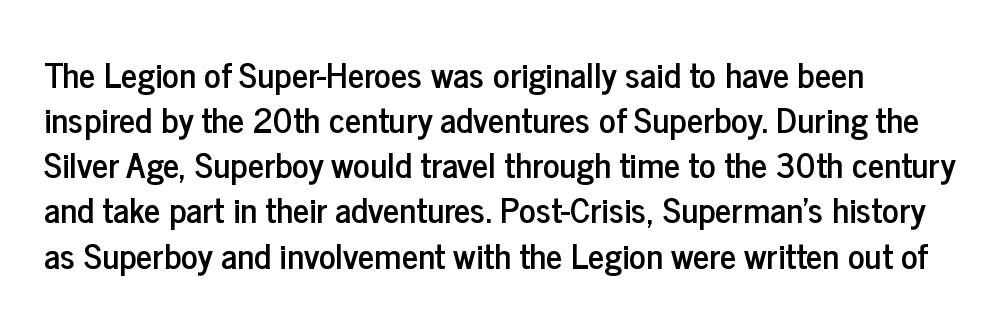
{"serif": "no", "italic": "no", "width": "condensed", "stroke_contrast": "low", "x_height": "medium", "monospaced": "no", "underline": "no", "align": "left", "line_spacing": "normal", "line_spacing_ratio": 1.29, "letter_spacing": "normal", "letter_spacing_em": 0.0, "glyph_px": 35}
